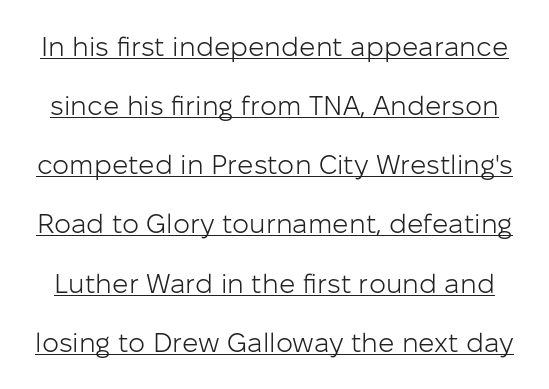
{"italic": "no", "bold": "no", "underline": "yes", "line_spacing": "loose", "line_spacing_ratio": 2.19, "letter_spacing": "normal", "letter_spacing_em": 0.0, "glyph_px": 27}
